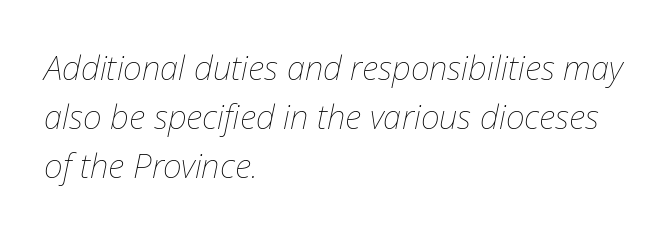
{"italic": "yes", "lean": "right", "slant_degrees": 12, "bold": "no", "weight": "thin", "width": "normal", "stroke_contrast": "low", "x_height": "medium", "monospaced": "no", "underline": "no", "align": "left", "line_spacing": "normal", "line_spacing_ratio": 1.48, "letter_spacing": "normal", "letter_spacing_em": 0.0, "glyph_px": 33}
